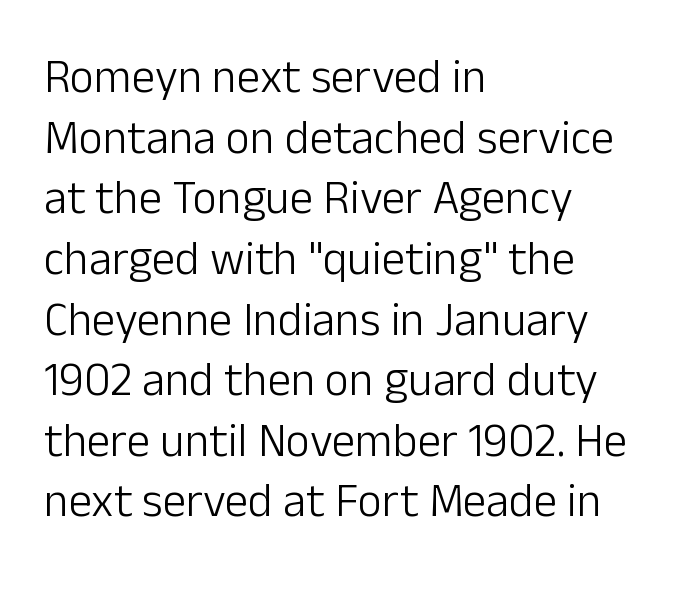
Q: Is the text bold? A: No.
Q: Is the text italic (slanted)? A: No, it is upright.
Q: Is the typeface a serif or a sans-serif typeface? A: Sans-serif.
Q: Is the text underlined? A: No.
Q: How is the paragraph aligned? A: Left-aligned.
Q: Is the spacing between letters normal or unusually wide? A: Normal.
Q: Is the spacing between lines tight, normal or loose? A: Normal.
Q: Width (condensed, normal, or wide)? A: Normal.
Q: Stroke contrast? A: Low.
Q: x-height? A: Medium.
Q: Monospaced? A: No.
